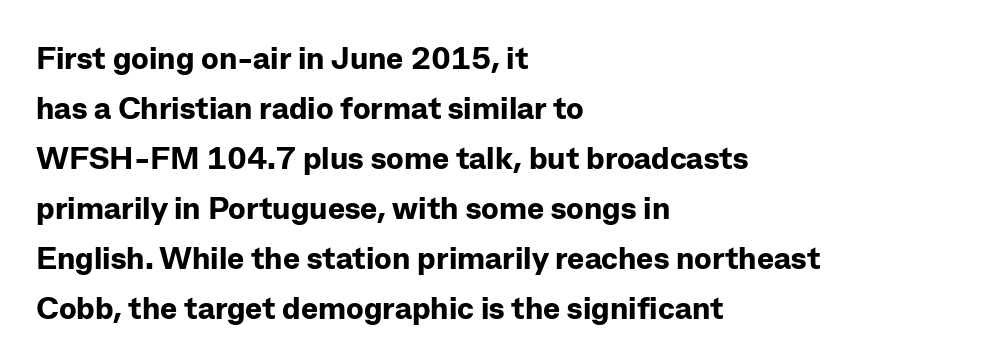
Is this a fixed-width face? No — the glyphs have proportional, varying widths. The line-height multiplier appears to be the usual default. The rendering shows plain stroke endings on the letterforms — a sans-serif design. Emphasis by weight is at full strength: bold.
